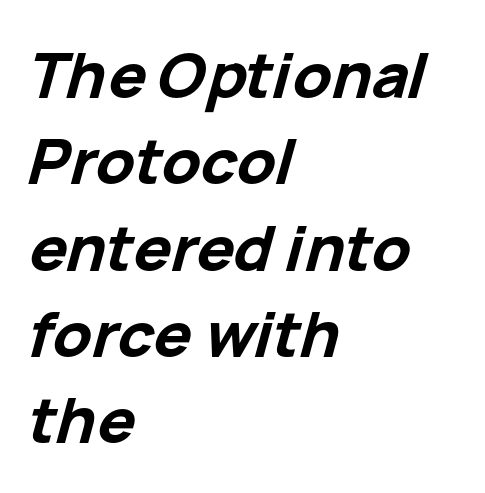
The image shows 63 px bold type, italic (leaning right); set left-aligned, normal line spacing (1.37x), normal letter spacing, not underlined; low stroke contrast and a medium x-height.
